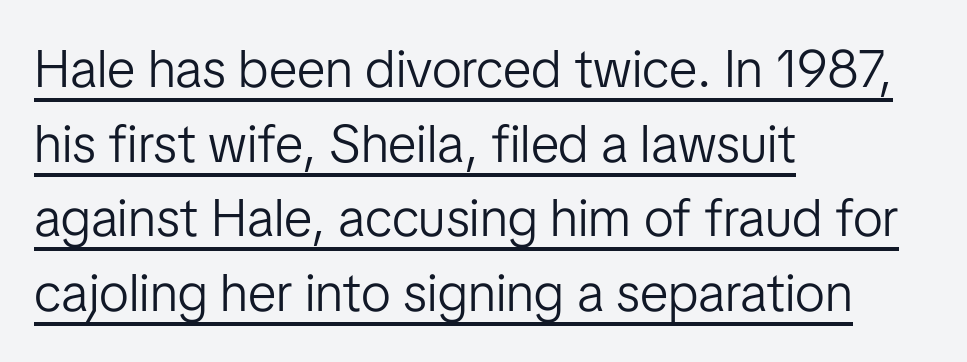
The image shows 53 px light sans-serif type, upright; set left-aligned, normal line spacing (1.41x), normal letter spacing, underlined; low stroke contrast and a medium x-height.
